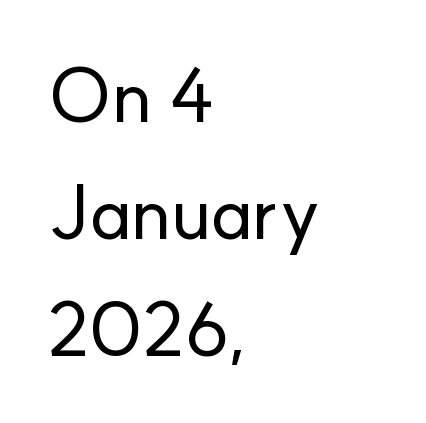
The foot of each line stays bare and open. The face used here is proportionally spaced, like ordinary book or web type. Vertical strokes here are truly vertical. Tracking value appears to be zero — textbook default spacing. Horizontally, the lines are justified to the leading edge only.
